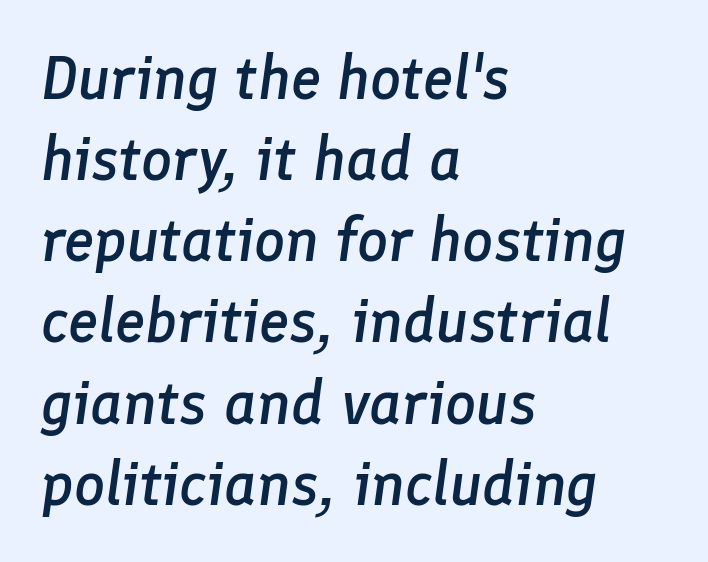
{"italic": "yes", "lean": "right", "slant_degrees": 8, "bold": "semi", "weight": "semibold", "width": "normal", "stroke_contrast": "low", "x_height": "medium", "monospaced": "no", "underline": "no", "align": "left", "line_spacing": "normal", "line_spacing_ratio": 1.33, "letter_spacing": "normal", "letter_spacing_em": 0.0, "glyph_px": 61}
